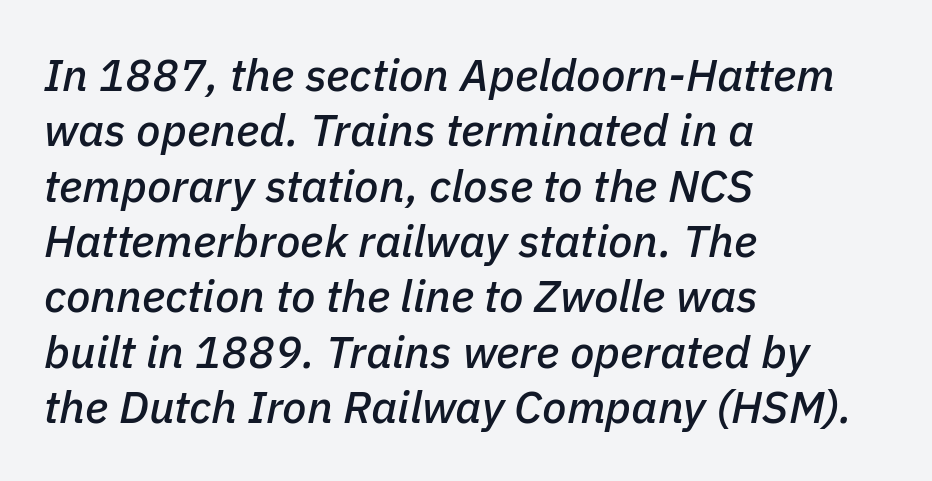
{"italic": "yes", "lean": "right", "slant_degrees": 11, "width": "normal", "stroke_contrast": "low", "x_height": "medium", "monospaced": "no", "underline": "no", "align": "left", "line_spacing_ratio": 1.23, "letter_spacing": "normal", "letter_spacing_em": 0.0, "glyph_px": 45}
